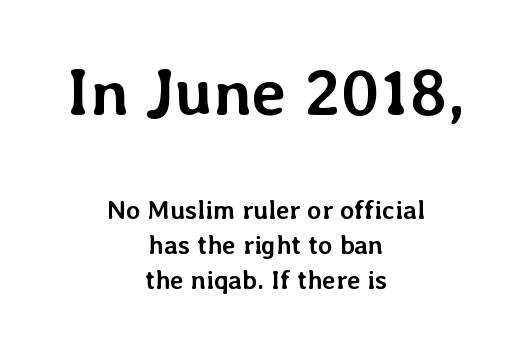
Q: Is the text bold? A: Yes.
Q: Is the text italic (slanted)? A: No, it is upright.
Q: Is the text underlined? A: No.
Q: How is the paragraph aligned? A: Centered.
Q: Is the spacing between letters normal or unusually wide? A: Normal.
Q: Is the spacing between lines tight, normal or loose? A: Normal.
Q: Which block of text is set in a larger size, the first (top) or the second (bottom)? A: The first (top) one.
Q: Width (condensed, normal, or wide)? A: Normal.
Q: Stroke contrast? A: Low.
Q: x-height? A: Medium.
Q: Monospaced? A: No.
